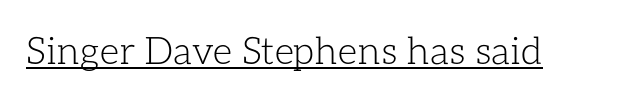
Q: Is the text bold? A: No.
Q: Is the text italic (slanted)? A: No, it is upright.
Q: Is the text underlined? A: Yes.
Q: Is the spacing between letters normal or unusually wide? A: Normal.
Q: Width (condensed, normal, or wide)? A: Normal.
Q: Stroke contrast? A: Low.
Q: x-height? A: Medium.
Q: Monospaced? A: No.
